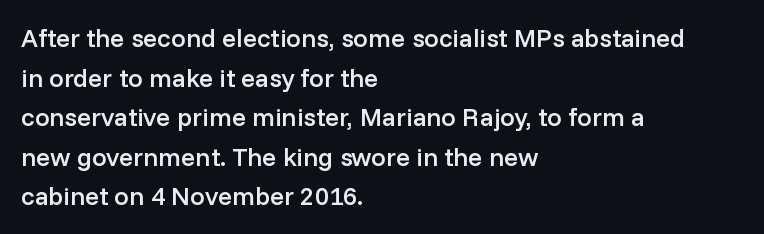
{"italic": "no", "bold": "semi", "underline": "no", "align": "left", "line_spacing": "normal", "line_spacing_ratio": 1.52, "letter_spacing": "normal", "letter_spacing_em": 0.0, "glyph_px": 26}
